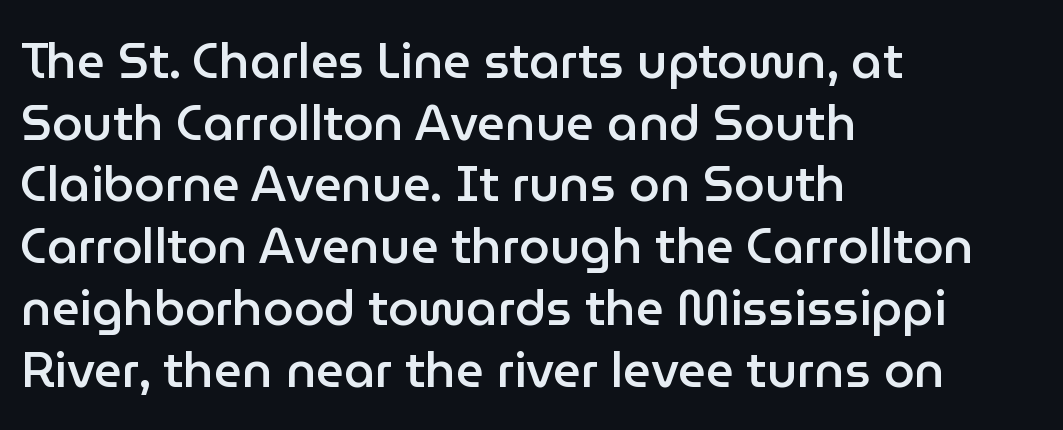
The image shows 49 px semibold sans-serif type, upright; set left-aligned, normal line spacing (1.26x), normal letter spacing, not underlined; low stroke contrast and a medium x-height.
